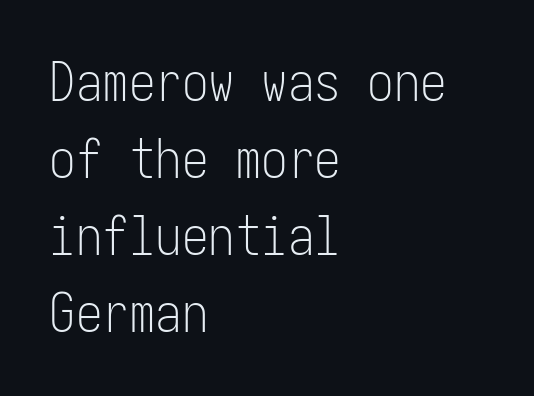
The image shows 53 px light, condensed sans-serif type, upright; set left-aligned, normal line spacing (1.45x), normal letter spacing, not underlined; low stroke contrast and a medium x-height.
